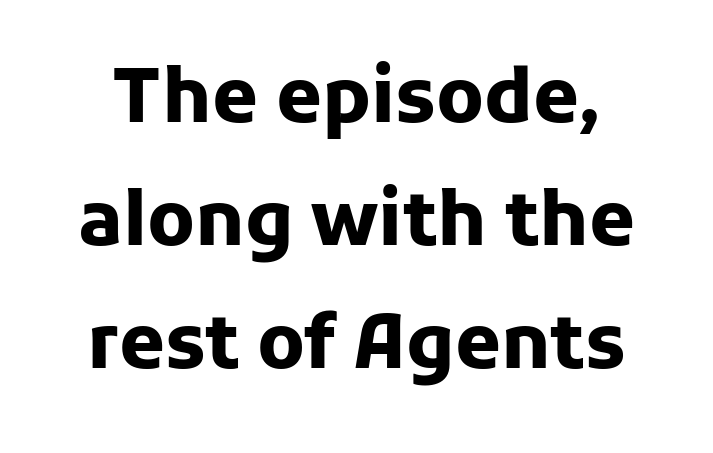
This is sans-serif lettering, the kind often seen on screens and signage. Heft: maximum for text — a bold. Unlike italic type, these characters show no tilt at all. What stands out about the letter spacing? Nothing — it is the standard amount. Vertically, the passage feels balanced, rows spaced as you'd expect.
